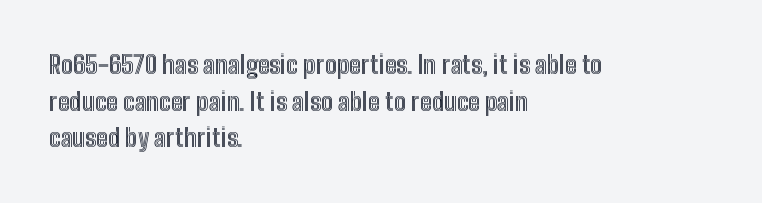
{"italic": "no", "underline": "no", "align": "left", "line_spacing": "normal", "line_spacing_ratio": 1.47, "letter_spacing": "normal", "letter_spacing_em": 0.0, "glyph_px": 25}
